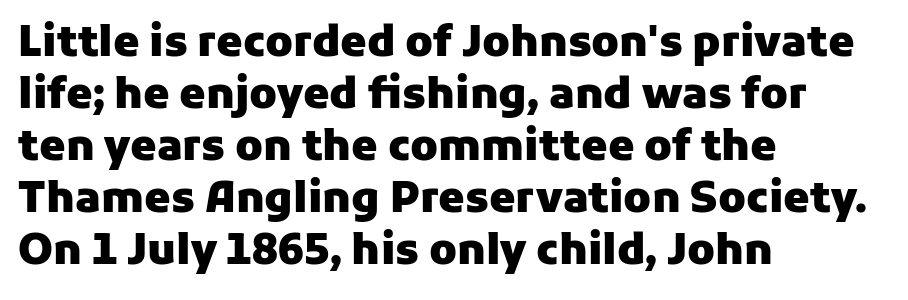
Each letter keeps its own natural width here, so spacing adapts to shape. The space directly below the letters is spotless. Nope, not italic — everything's standing straight. This is sans-serif lettering, the kind often seen on screens and signage. Is the type bold? Yes — the strokes are clearly thick and heavy.
